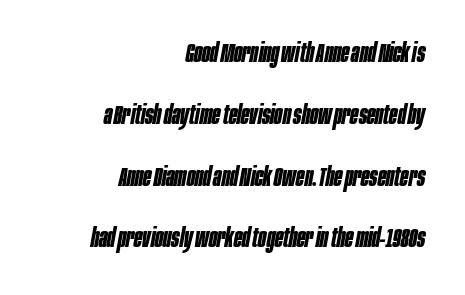
Horizontal alignment here is rightward, an uncommon choice for prose. Only glyphs here, with clear space below each row. Here the glyphs are tracked normally, forming tight word shapes. Heavy-handed strokes throughout: this text is bold.
